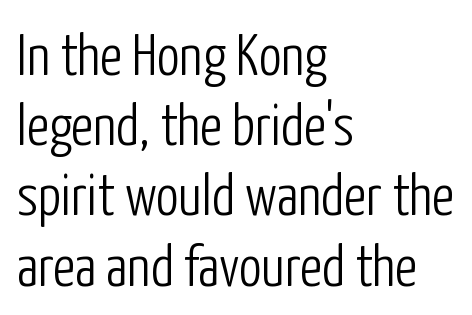
The image shows 58 px light, condensed sans-serif type, upright; set left-aligned, line spacing 1.21x, normal letter spacing, not underlined; low stroke contrast and a medium x-height.
